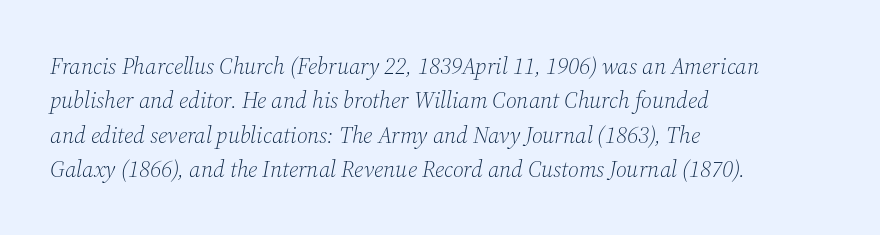
The image shows 23 px text type, italic (leaning right); set left-aligned, normal line spacing (1.49x), normal letter spacing, not underlined.
